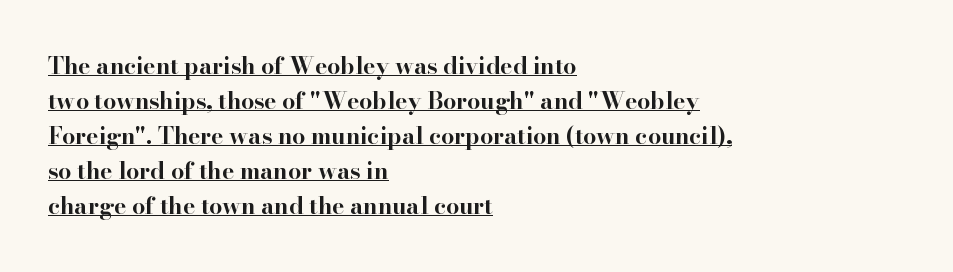
The image shows 23 px bold type, upright; set left-aligned, normal line spacing (1.52x), normal letter spacing, underlined.
